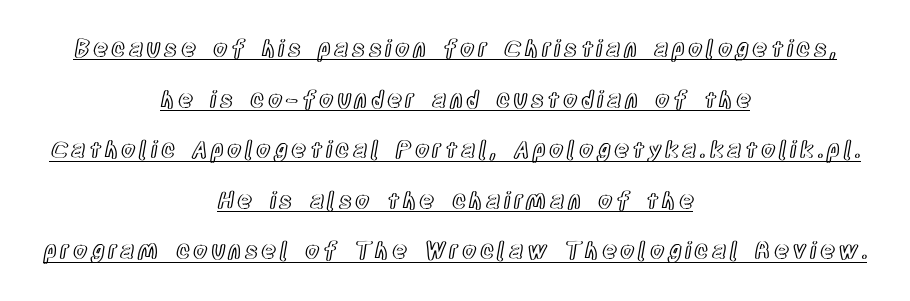
Students, observe the line beneath the letters — that is underlining. In terms of leading, this rendering errs on the spacious side. Leftover space on each line is divided equally before and after the words.
